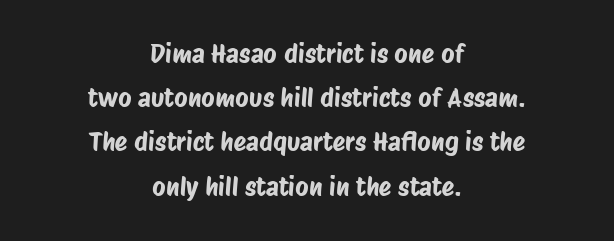
{"underline": "no", "align": "center", "line_spacing": "normal", "line_spacing_ratio": 1.7, "letter_spacing": "normal", "letter_spacing_em": 0.0, "glyph_px": 26}
